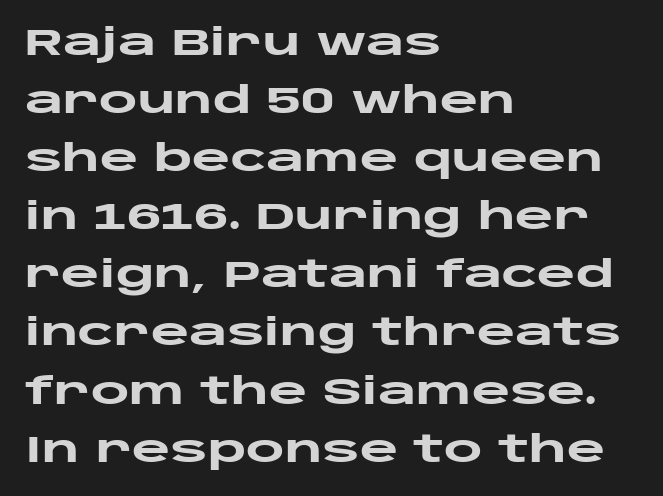
Q: Is the text bold? A: Yes.
Q: Is the text italic (slanted)? A: No, it is upright.
Q: Is the typeface a serif or a sans-serif typeface? A: Sans-serif.
Q: Is the text underlined? A: No.
Q: How is the paragraph aligned? A: Left-aligned.
Q: Is the spacing between letters normal or unusually wide? A: Normal.
Q: Is the spacing between lines tight, normal or loose? A: Normal.
Q: Width (condensed, normal, or wide)? A: Wide.
Q: Stroke contrast? A: Low.
Q: x-height? A: Large.
Q: Monospaced? A: No.
